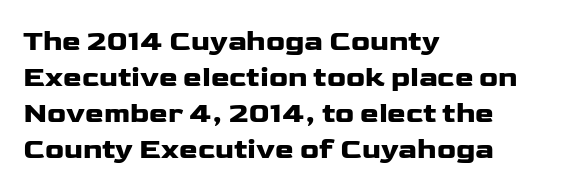
The image shows 28 px wide sans-serif type, upright; set left-aligned, normal line spacing (1.28x), normal letter spacing, not underlined; low stroke contrast and a medium x-height.
